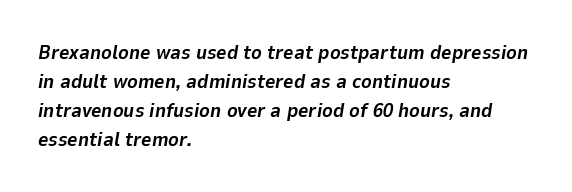
Q: Is the text bold? A: Yes.
Q: Is the text italic (slanted)? A: Yes, it leans right by about 9 degrees.
Q: Is the text underlined? A: No.
Q: How is the paragraph aligned? A: Left-aligned.
Q: Is the spacing between letters normal or unusually wide? A: Normal.
Q: Is the spacing between lines tight, normal or loose? A: Normal.
